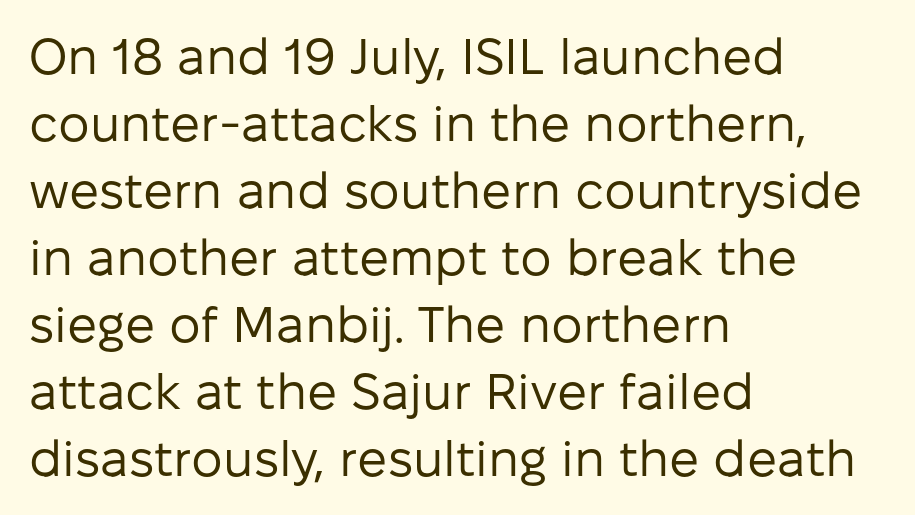
Q: Is the text bold? A: No.
Q: Is the text italic (slanted)? A: No, it is upright.
Q: Is the typeface a serif or a sans-serif typeface? A: Sans-serif.
Q: Is the text underlined? A: No.
Q: How is the paragraph aligned? A: Left-aligned.
Q: Is the spacing between letters normal or unusually wide? A: Normal.
Q: Is the spacing between lines tight, normal or loose? A: Normal.
Q: Width (condensed, normal, or wide)? A: Normal.
Q: Stroke contrast? A: Low.
Q: x-height? A: Medium.
Q: Monospaced? A: No.
